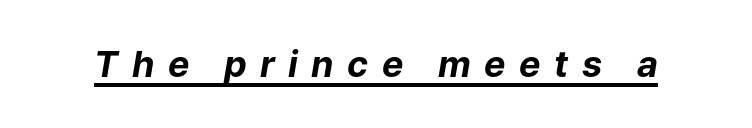
Chunky letters — that's bold for sure. Every character sits at an angle, as italics do. The specimen includes a rule beneath the text block's lines. Inter-character spacing is expanded well beyond the font's built-in metrics. Is this a fixed-width face? No — the glyphs have proportional, varying widths.
